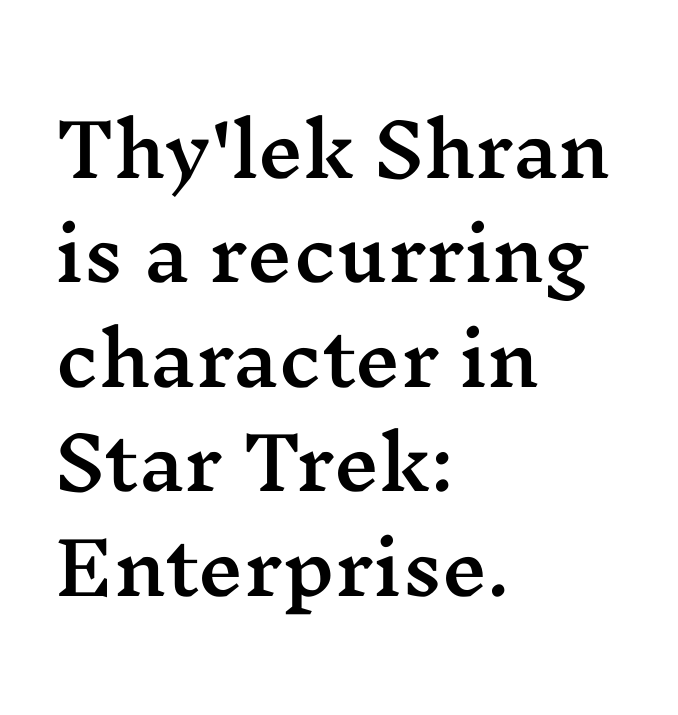
The letters stand upright; this is a roman face. The vertical gap from one line to the next is medium. Words appear dense and cohesive because spacing is normal. Nobody drew a line under any word here.
